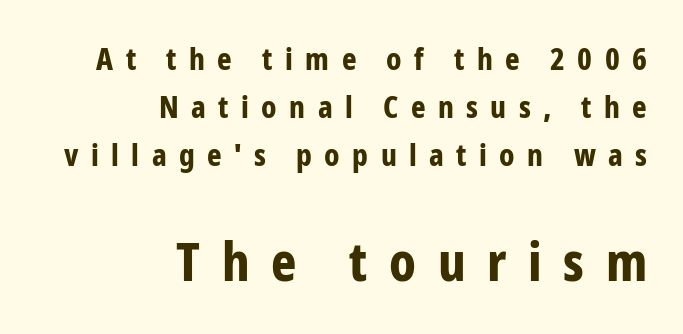
{"serif": "no", "italic": "no", "bold": "yes", "weight": "bold", "width": "condensed", "stroke_contrast": "low", "x_height": "medium", "monospaced": "no", "underline": "no", "align": "right", "line_spacing": "normal", "line_spacing_ratio": 1.55, "letter_spacing": "wide", "letter_spacing_em": 0.4, "larger_block": "second", "size_ratio": 1.74, "glyph_px": 54}
